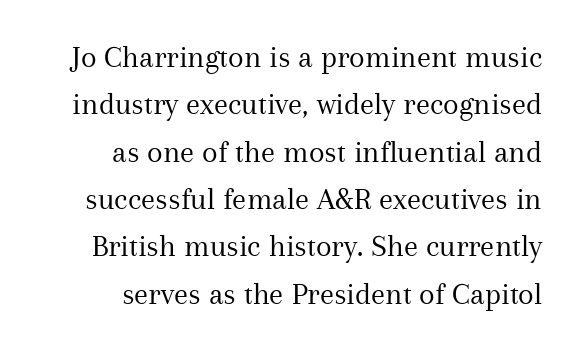
The image shows 32 px regular-weight serif type, upright; set normal line spacing (1.48x), normal letter spacing, not underlined; medium stroke contrast and a medium x-height.
